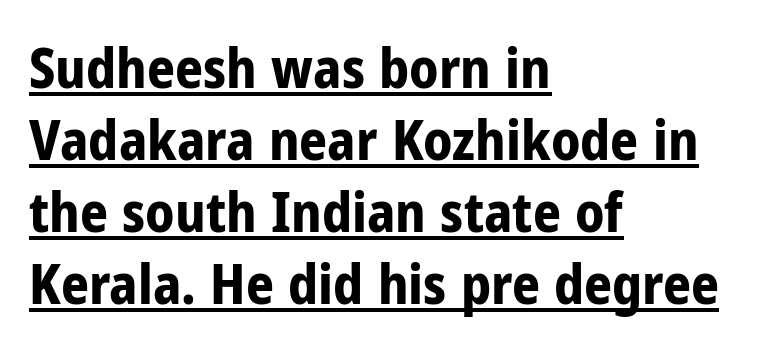
{"serif": "no", "italic": "no", "bold": "yes", "weight": "bold", "width": "condensed", "stroke_contrast": "low", "x_height": "medium", "monospaced": "no", "underline": "yes", "align": "left", "line_spacing": "normal", "line_spacing_ratio": 1.31, "letter_spacing": "normal", "letter_spacing_em": 0.0, "glyph_px": 55}
